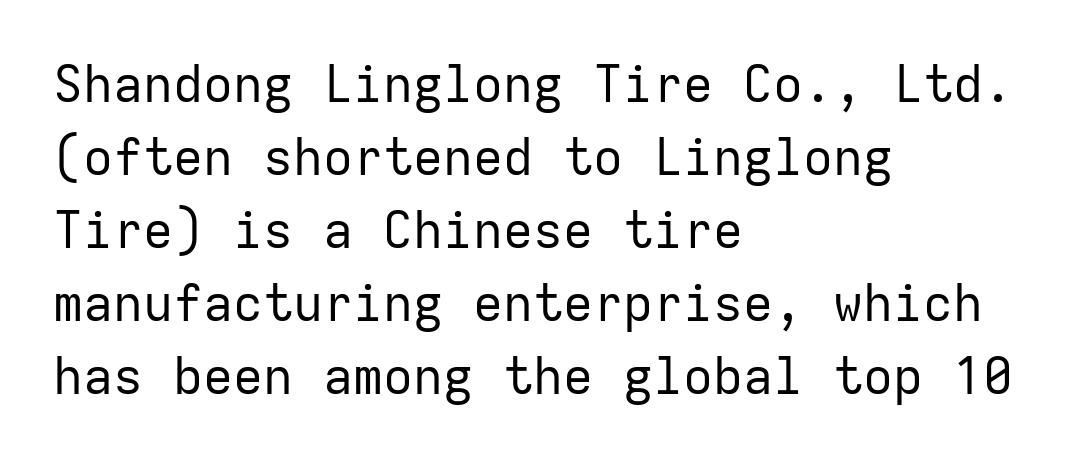
{"serif": "no", "italic": "no", "bold": "no", "weight": "regular", "width": "normal", "stroke_contrast": "low", "x_height": "medium", "monospaced": "yes", "underline": "no", "align": "left", "line_spacing": "normal", "line_spacing_ratio": 1.46, "letter_spacing": "normal", "letter_spacing_em": 0.0, "glyph_px": 50}
